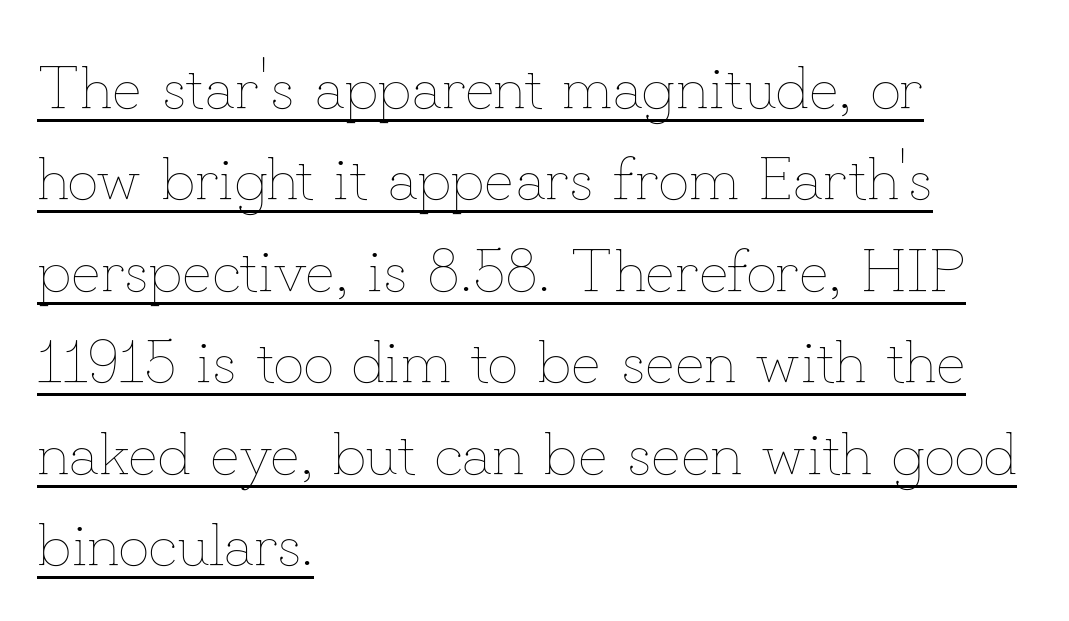
In terms of letterspacing, this is plain default setting. Heaviness? Minimal to ordinary, like unemphasized prose. A typographer would call this underscored text. Here the designer chose a conventional face with non-uniform glyph widths. Does the leading feel generous? No, just average. Visually the block forms a straight wall on the left and a jagged coastline on the right.
